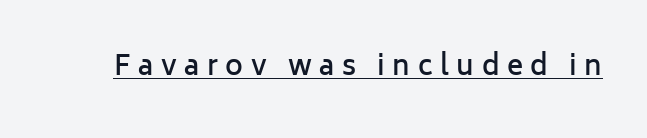
A roman cut, with each character standing at attention. Looks like someone drew a line under every word here. Compared with an ordinary text face, these strokes are moderately heavier — a semibold. Inter-character spacing is expanded well beyond the font's built-in metrics.
